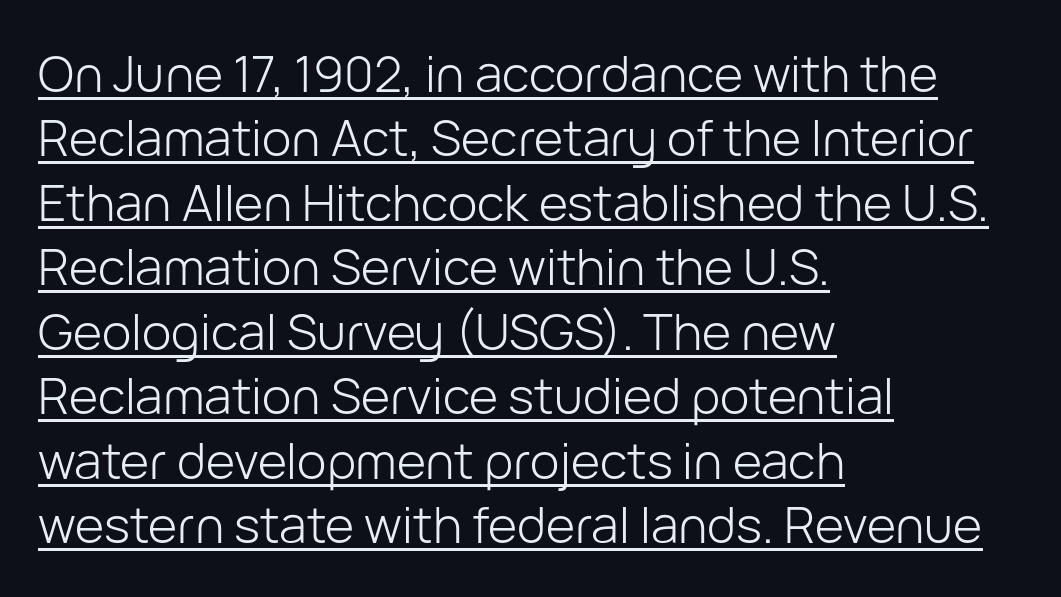
{"serif": "no", "italic": "no", "bold": "no", "weight": "light", "width": "normal", "stroke_contrast": "low", "x_height": "medium", "monospaced": "no", "underline": "yes", "align": "left", "line_spacing": "normal", "line_spacing_ratio": 1.29, "letter_spacing": "normal", "letter_spacing_em": 0.0, "glyph_px": 50}
